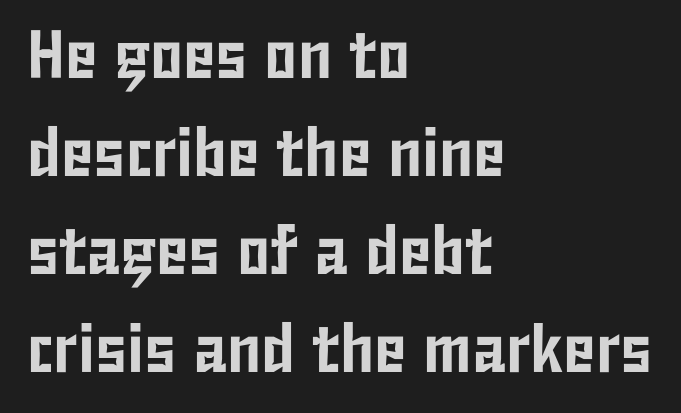
The specimen omits any rule beneath the text block's lines. A classic flush-left, rag-right setting is used for this passage. A normal amount of white space separates one row of letters from the next. Compared with typical body copy, the letter spacing here is the same.
